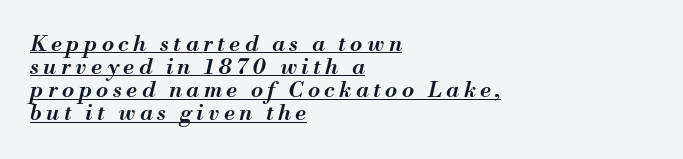
Q: Is the text bold? A: Semi-bold.
Q: Is the text italic (slanted)? A: Yes, it leans right by about 13 degrees.
Q: Is the text underlined? A: Yes.
Q: How is the paragraph aligned? A: Left-aligned.
Q: Is the spacing between letters normal or unusually wide? A: Unusually wide.
Q: Is the spacing between lines tight, normal or loose? A: Tight.
